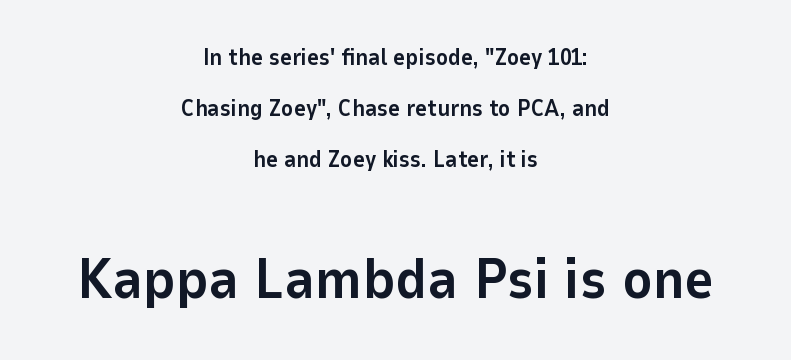
Q: Is the text bold? A: Yes.
Q: Is the text italic (slanted)? A: No, it is upright.
Q: Is the typeface a serif or a sans-serif typeface? A: Sans-serif.
Q: Is the text underlined? A: No.
Q: How is the paragraph aligned? A: Centered.
Q: Is the spacing between letters normal or unusually wide? A: Normal.
Q: Is the spacing between lines tight, normal or loose? A: Loose.
Q: Which block of text is set in a larger size, the first (top) or the second (bottom)? A: The second (bottom) one.
Q: Width (condensed, normal, or wide)? A: Normal.
Q: Stroke contrast? A: Low.
Q: x-height? A: Medium.
Q: Monospaced? A: No.
